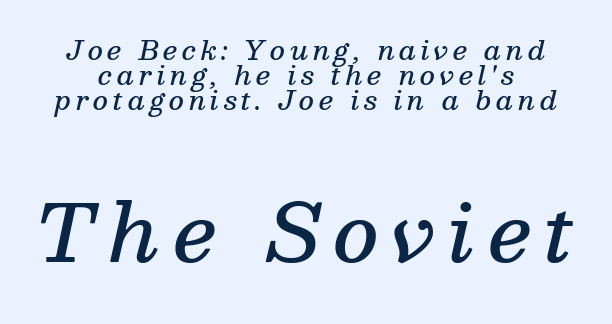
Compared with typical paragraphs, the rows here are closer together. Does the lettering tilt? It does — this is italic. Plain, unruled lines of type. The face used here appears at its bigger size in the lower chunk. The rendering shows small feet on the letterforms — a serif design.
